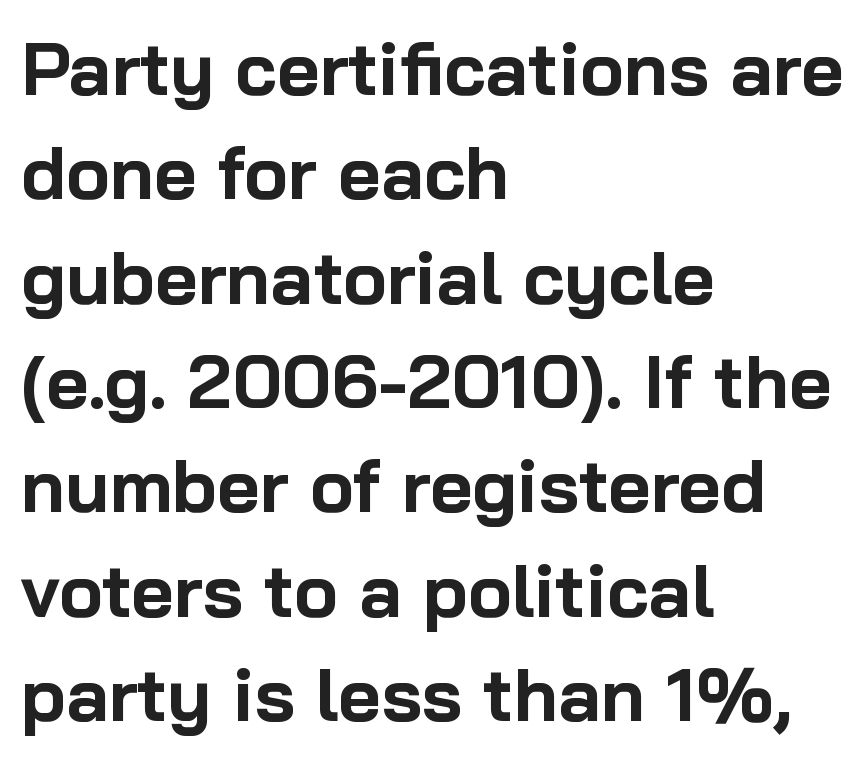
{"serif": "no", "italic": "no", "bold": "yes", "weight": "bold", "width": "normal", "stroke_contrast": "low", "x_height": "medium", "monospaced": "no", "underline": "no", "align": "left", "line_spacing": "normal", "line_spacing_ratio": 1.41, "letter_spacing": "normal", "letter_spacing_em": 0.0, "glyph_px": 74}
